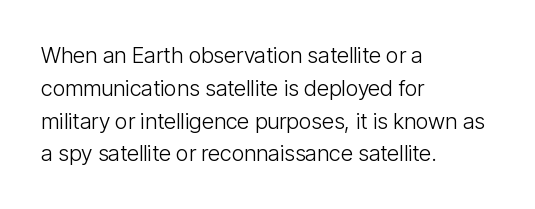
The image shows 22 px text type, upright; set left-aligned, normal line spacing (1.49x), normal letter spacing, not underlined.
